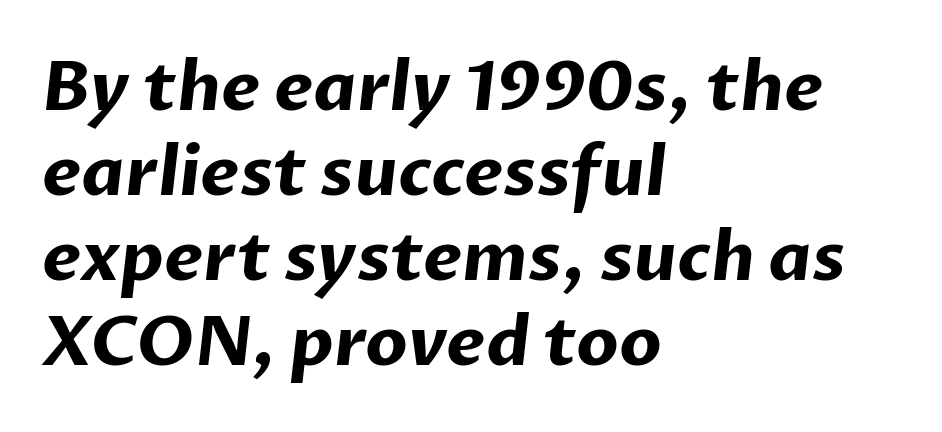
Q: Is the text bold? A: Yes.
Q: Is the typeface a serif or a sans-serif typeface? A: Sans-serif.
Q: Is the text underlined? A: No.
Q: How is the paragraph aligned? A: Left-aligned.
Q: Is the spacing between letters normal or unusually wide? A: Normal.
Q: Is the spacing between lines tight, normal or loose? A: Normal.
Q: Width (condensed, normal, or wide)? A: Normal.
Q: Stroke contrast? A: Low.
Q: x-height? A: Medium.
Q: Monospaced? A: No.
